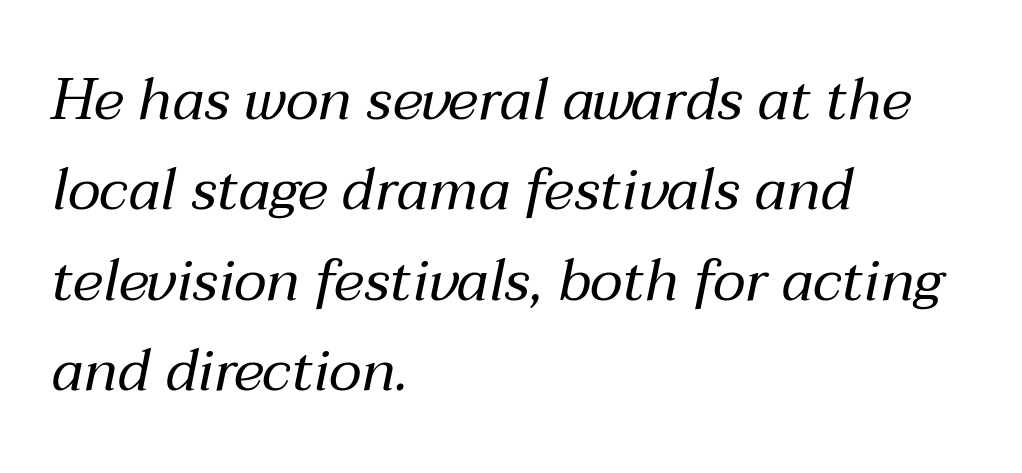
The image shows 58 px regular-weight type, italic (leaning right); set left-aligned, normal line spacing (1.56x), normal letter spacing, not underlined; medium stroke contrast and a medium x-height.
